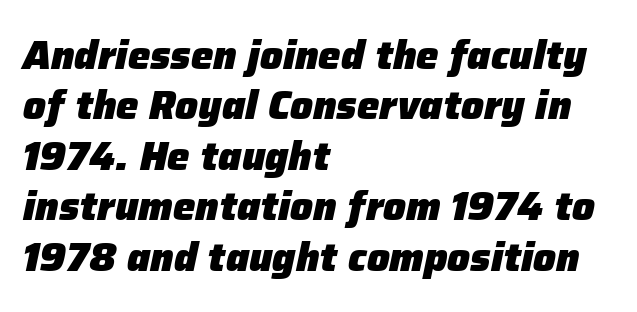
The compositor pushed each line to the left boundary. This is oblique type, the kind used for emphasis or titles. The line texture is even and compact thanks to regular tracking. Weight: bold. Think of a printed novel: that variable character pitch is what you see here.
